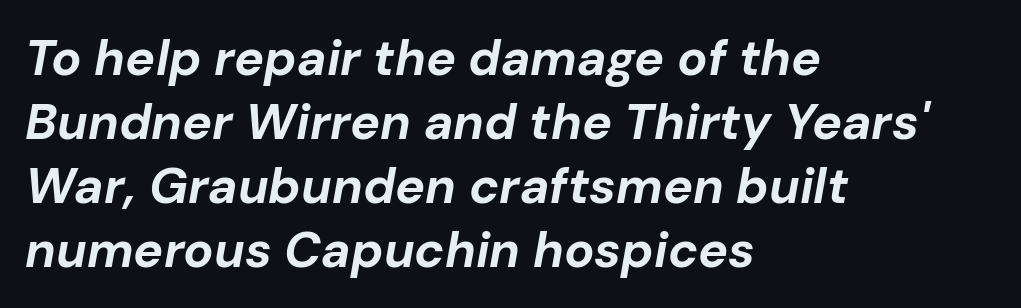
{"italic": "yes", "lean": "right", "slant_degrees": 10, "bold": "yes", "weight": "bold", "width": "normal", "stroke_contrast": "low", "x_height": "medium", "monospaced": "no", "underline": "no", "align": "left", "line_spacing": "normal", "line_spacing_ratio": 1.28, "letter_spacing": "normal", "letter_spacing_em": 0.0, "glyph_px": 50}
